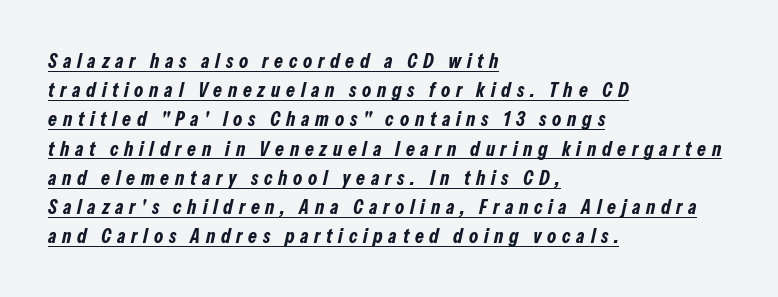
The image shows 20 px bold type, italic (leaning right); set left-aligned, normal line spacing (1.46x), unusually wide letter spacing (+0.29 em), underlined.
